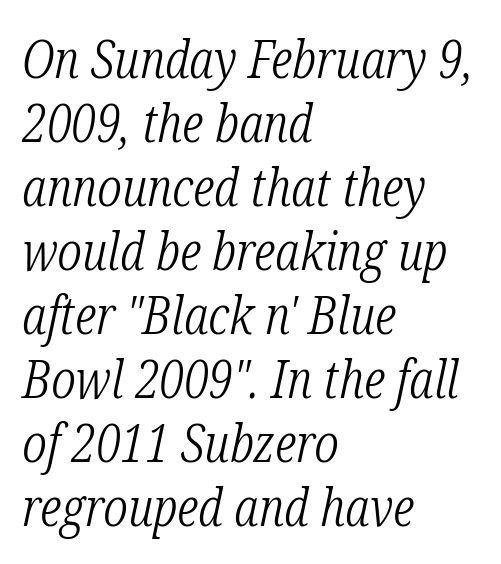
The image shows 52 px light, condensed serif type, italic (leaning right); set left-aligned, line spacing 1.23x, normal letter spacing, not underlined; low stroke contrast and a medium x-height.
